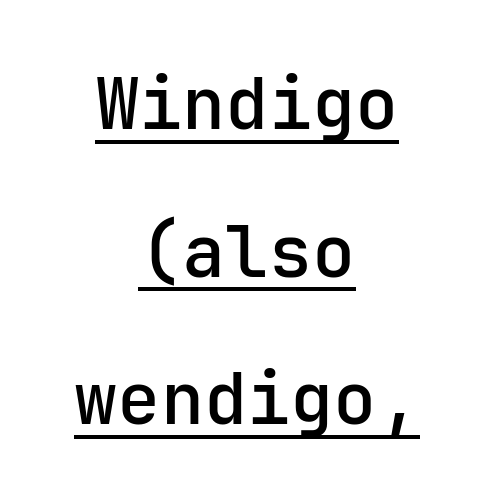
Q: Is the text italic (slanted)? A: No, it is upright.
Q: Is the typeface a serif or a sans-serif typeface? A: Sans-serif.
Q: Is the text underlined? A: Yes.
Q: How is the paragraph aligned? A: Centered.
Q: Is the spacing between letters normal or unusually wide? A: Normal.
Q: Is the spacing between lines tight, normal or loose? A: Loose.
Q: Width (condensed, normal, or wide)? A: Normal.
Q: Stroke contrast? A: Low.
Q: x-height? A: Medium.
Q: Monospaced? A: Yes.
